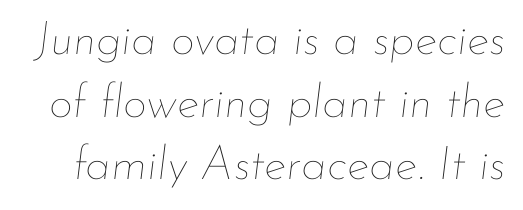
Q: Is the text bold? A: No.
Q: Is the text italic (slanted)? A: Yes, it leans right by about 7 degrees.
Q: Is the text underlined? A: No.
Q: Is the spacing between letters normal or unusually wide? A: Normal.
Q: Is the spacing between lines tight, normal or loose? A: Normal.
Q: Width (condensed, normal, or wide)? A: Normal.
Q: Stroke contrast? A: Low.
Q: x-height? A: Small.
Q: Monospaced? A: No.
